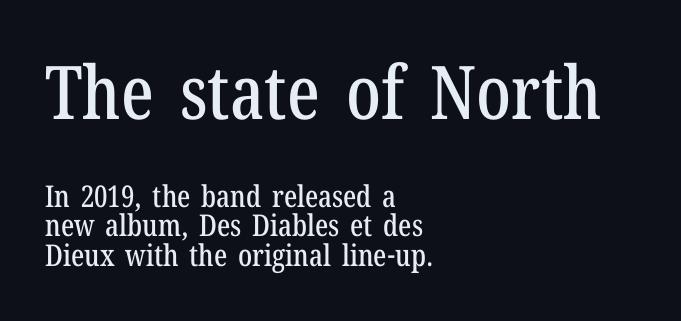
The image shows 74 px condensed serif type, upright; set left-aligned, tight line spacing (0.98x), normal letter spacing, not underlined; the first (top) block is 2.47x larger; low stroke contrast and a medium x-height.
